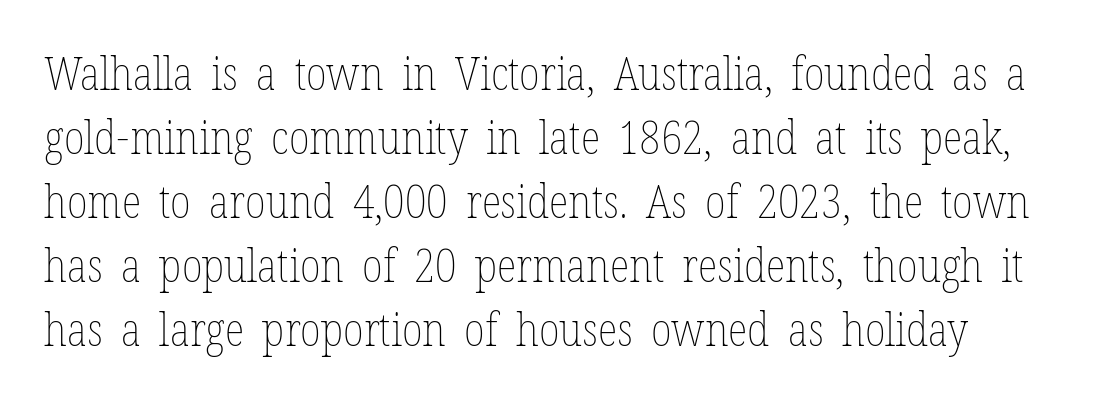
Compared with a typical body face, this is equally light or lighter still. Baseline-to-baseline distance is the conventional proportion of letter height. Underlining? Definitely not there. Every stem runs plumb, perpendicular to the baseline.
